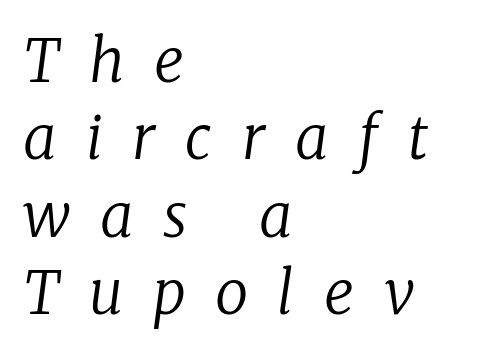
The image shows 59 px regular-weight serif type, italic (leaning right); set left-aligned, normal line spacing (1.31x), unusually wide letter spacing (+0.5 em), not underlined; low stroke contrast and a medium x-height.
